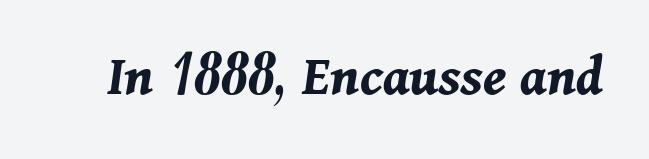
Q: Is the text bold? A: Yes.
Q: Is the text italic (slanted)? A: Yes, it leans right by about 11 degrees.
Q: Is the text underlined? A: No.
Q: Is the spacing between letters normal or unusually wide? A: Normal.
Q: Width (condensed, normal, or wide)? A: Normal.
Q: Stroke contrast? A: Medium.
Q: x-height? A: Medium.
Q: Monospaced? A: No.
